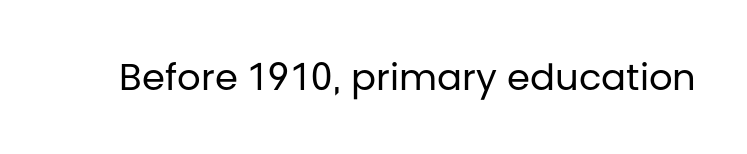
Q: Is the text bold? A: No.
Q: Is the text italic (slanted)? A: No, it is upright.
Q: Is the typeface a serif or a sans-serif typeface? A: Sans-serif.
Q: Is the text underlined? A: No.
Q: Is the spacing between letters normal or unusually wide? A: Normal.
Q: Width (condensed, normal, or wide)? A: Normal.
Q: Stroke contrast? A: Low.
Q: x-height? A: Large.
Q: Monospaced? A: No.
